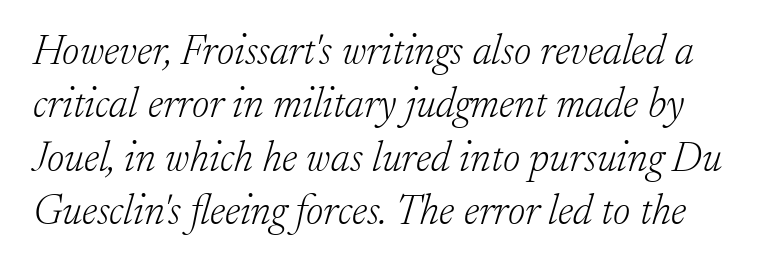
This rendering employs a face with finishing strokes, i.e., a serif. Does extra space separate the letters? No, they use regular spacing. Varying glyph widths throughout — classic text-font behaviour. Unbolded letterforms with no extra heft.
